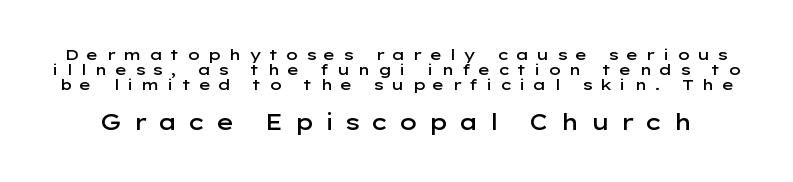
The image shows 22 px text type, upright; set tight line spacing (1.01x), unusually wide letter spacing (+0.47 em), not underlined; the second (bottom) block is 1.47x larger.
